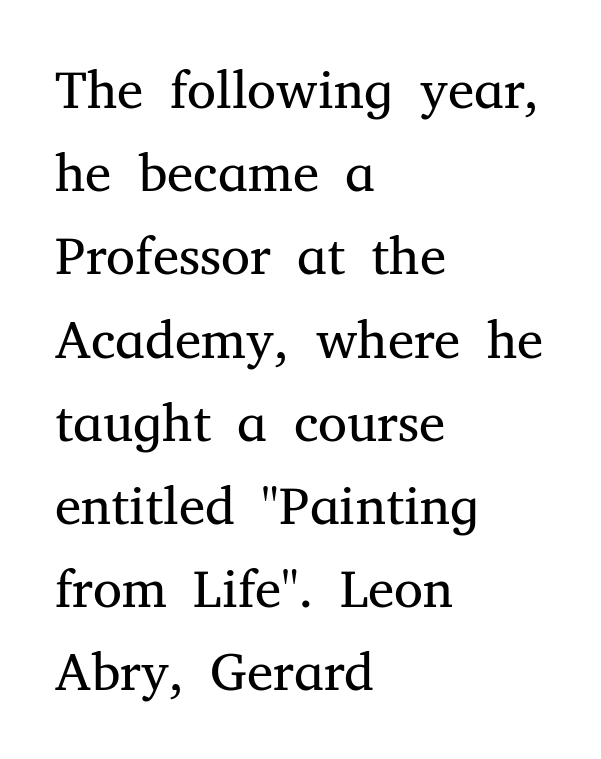
Q: Is the text bold? A: No.
Q: Is the text italic (slanted)? A: No, it is upright.
Q: Is the typeface a serif or a sans-serif typeface? A: Serif.
Q: Is the text underlined? A: No.
Q: How is the paragraph aligned? A: Left-aligned.
Q: Is the spacing between letters normal or unusually wide? A: Normal.
Q: Is the spacing between lines tight, normal or loose? A: Normal.
Q: Width (condensed, normal, or wide)? A: Normal.
Q: Stroke contrast? A: Medium.
Q: x-height? A: Medium.
Q: Monospaced? A: No.
